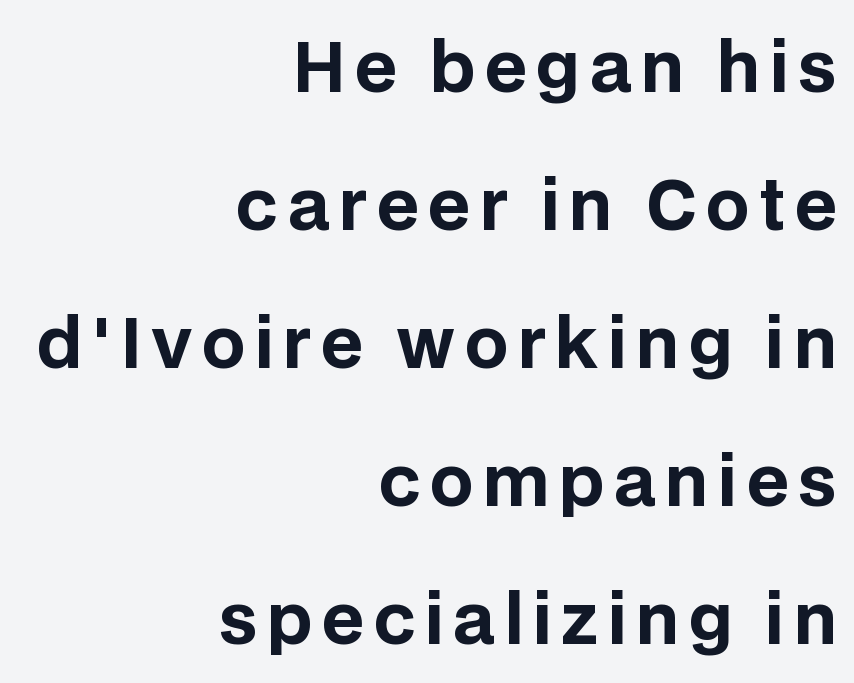
Q: Is the text bold? A: Yes.
Q: Is the text italic (slanted)? A: No, it is upright.
Q: Is the typeface a serif or a sans-serif typeface? A: Sans-serif.
Q: Is the text underlined? A: No.
Q: How is the paragraph aligned? A: Right-aligned.
Q: Is the spacing between lines tight, normal or loose? A: Loose.
Q: Width (condensed, normal, or wide)? A: Normal.
Q: Stroke contrast? A: Low.
Q: x-height? A: Large.
Q: Monospaced? A: No.
